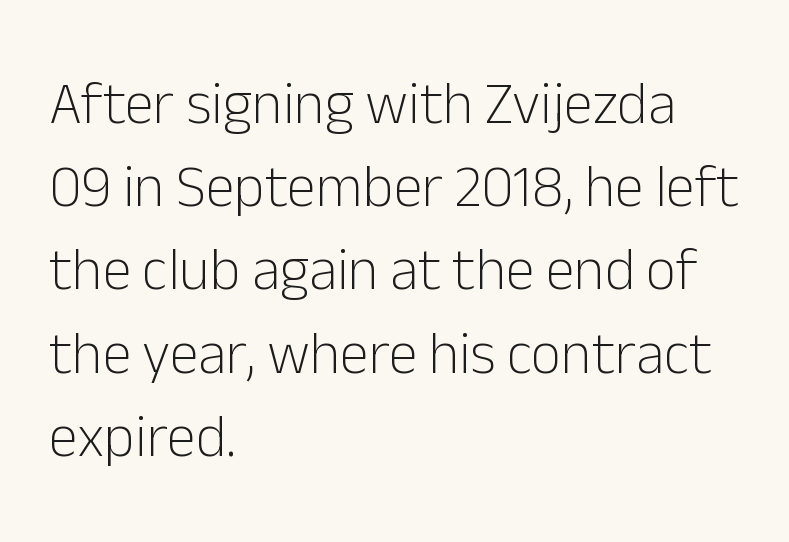
{"serif": "no", "italic": "no", "bold": "no", "weight": "light", "width": "normal", "stroke_contrast": "low", "x_height": "medium", "monospaced": "no", "underline": "no", "align": "left", "line_spacing": "normal", "line_spacing_ratio": 1.41, "letter_spacing": "normal", "letter_spacing_em": 0.0, "glyph_px": 59}
